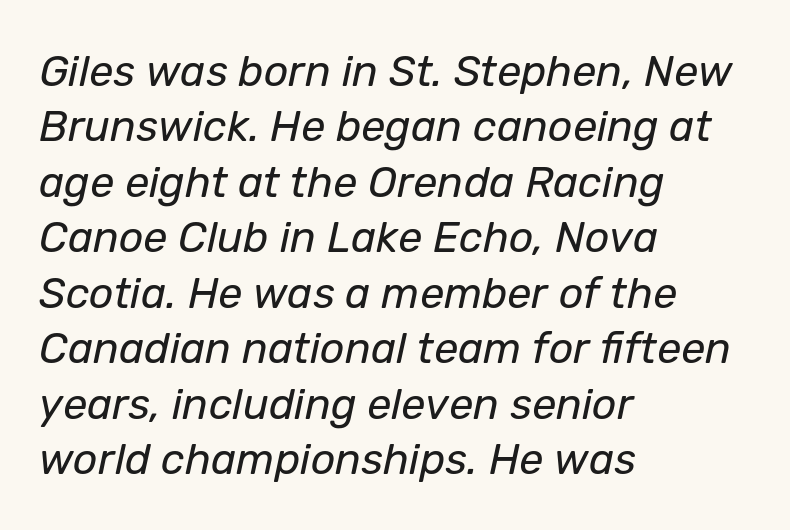
Lines of text with bare space underneath. Weight: in the light-to-regular range. Vertical spacing — default. Would a proofreader flag this as italicized? Yes. The text block is weighted toward the left margin, trailing off unevenly rightward. Think of a printed novel: that variable character pitch is what you see here.
